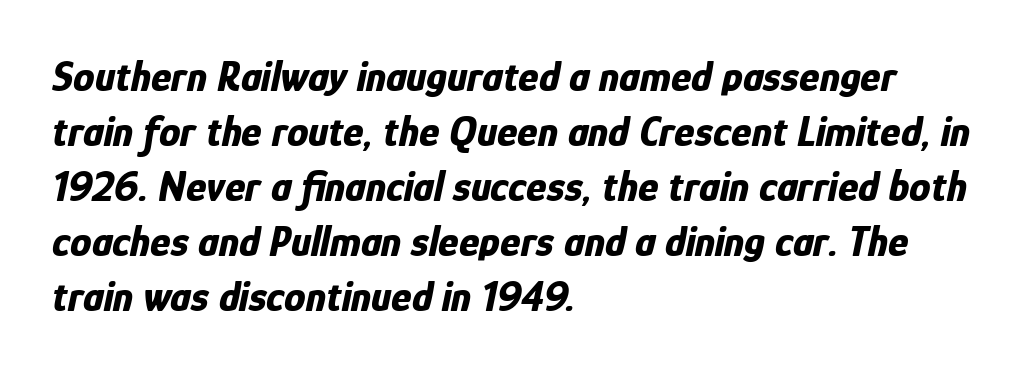
The image shows 43 px bold, condensed type, italic (leaning right); set left-aligned, normal line spacing (1.28x), normal letter spacing, not underlined; low stroke contrast and a medium x-height.
